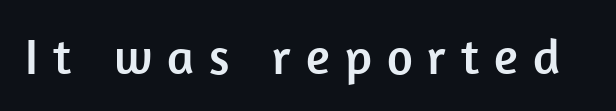
The letterforms stand isolated, each surrounded by extra space. The zone under the glyphs is completely vacant. A typesetter would call this proportional, since set widths differ per character. You can tell from the bare stems that sans-serif type was used. You can tell it's not italic because the verticals are truly vertical.
